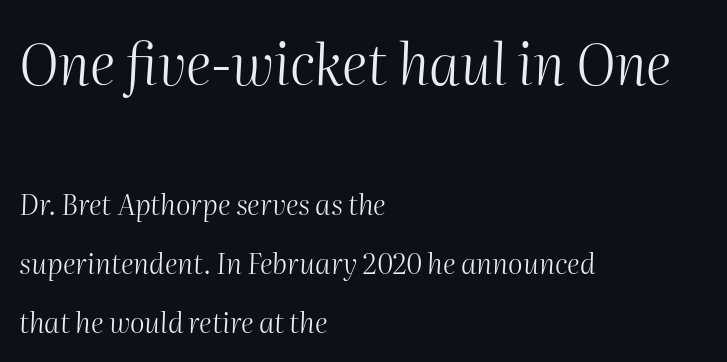
Think of a printed novel: that variable character pitch is what you see here. The upper block of text is set noticeably larger than the block beneath it. Type without underlining. The type is set solid horizontally, with unmodified tracking. Where is the straight margin? On the left. Summary of weight: not heavy and not bold.
